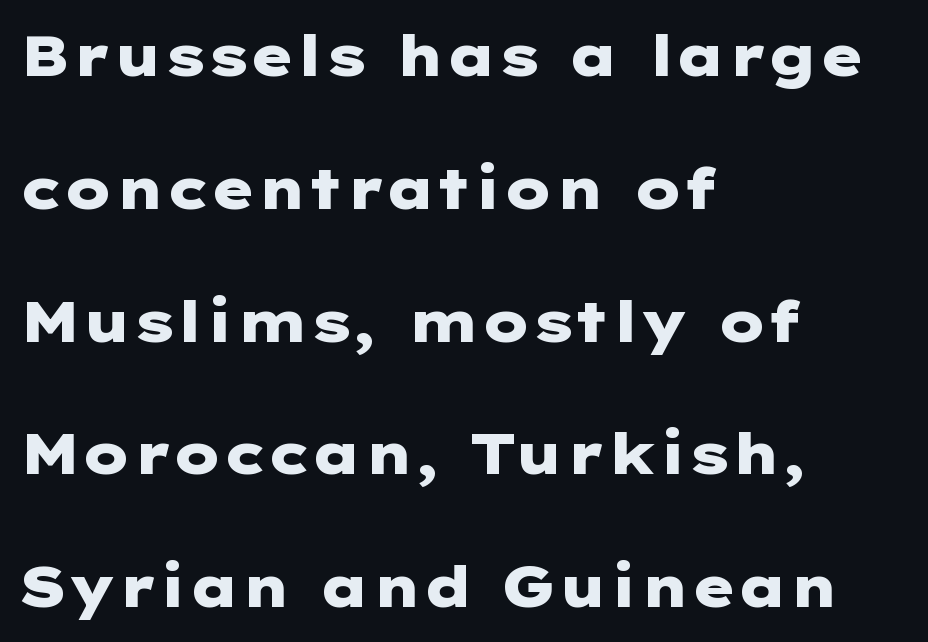
The image shows 57 px heavy, wide sans-serif type, upright; set left-aligned, loose line spacing (2.33x), normal letter spacing, not underlined; low stroke contrast and a medium x-height.
